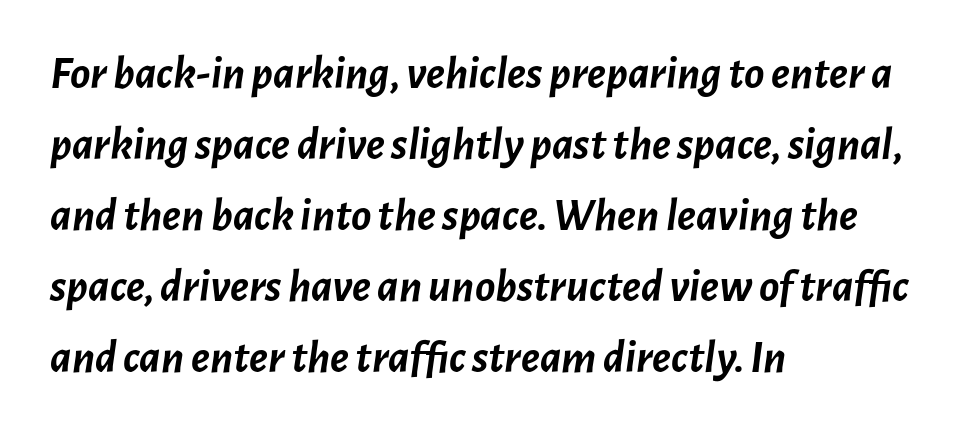
The image shows 47 px semibold type, italic (leaning right); set left-aligned, normal line spacing (1.51x), normal letter spacing, not underlined; low stroke contrast and a medium x-height.
